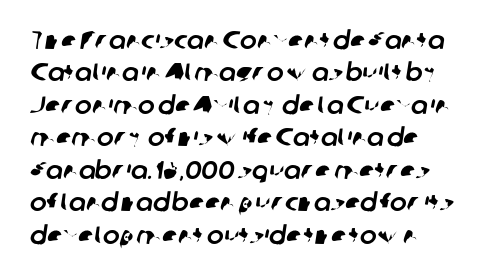
{"underline": "no", "line_spacing": "normal", "line_spacing_ratio": 1.3, "letter_spacing": "normal", "letter_spacing_em": 0.0, "glyph_px": 25}
